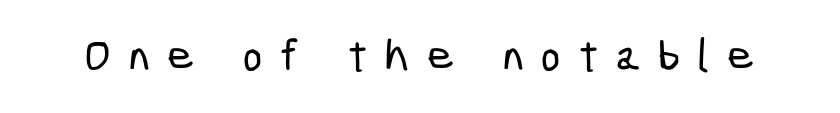
The image shows 46 px condensed sans-serif type; set unusually wide letter spacing (+0.39 em), not underlined; low stroke contrast and a medium x-height.
